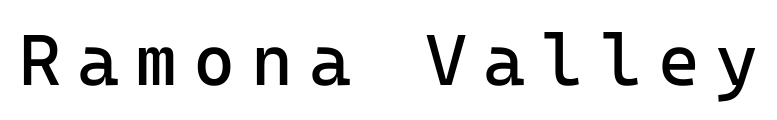
Substantial extra tracking has been applied to these lines. A quiet, ordinary-to-light weight characterises the typeface. The face used here is monospaced, like something from a code editor. Underline: absent.
